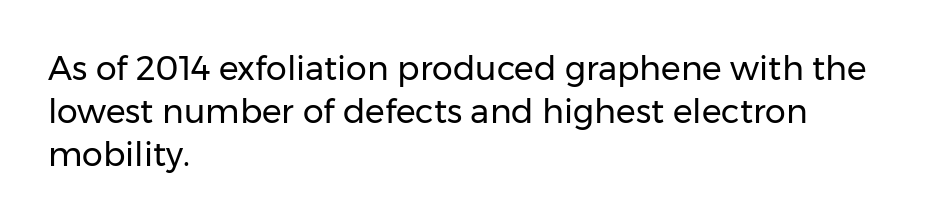
Q: Is the text bold? A: No.
Q: Is the text italic (slanted)? A: No, it is upright.
Q: Is the typeface a serif or a sans-serif typeface? A: Sans-serif.
Q: Is the text underlined? A: No.
Q: How is the paragraph aligned? A: Left-aligned.
Q: Is the spacing between letters normal or unusually wide? A: Normal.
Q: Is the spacing between lines tight, normal or loose? A: Normal.
Q: Width (condensed, normal, or wide)? A: Normal.
Q: Stroke contrast? A: Low.
Q: x-height? A: Medium.
Q: Monospaced? A: No.
